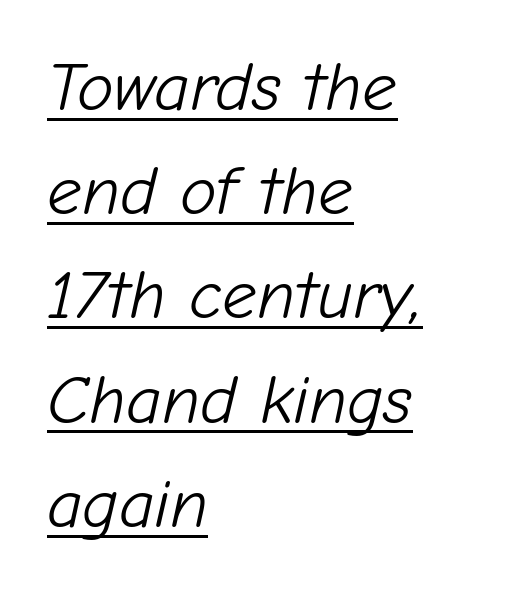
Notice how the passage keeps a crisp vertical edge on the left only. This sample uses an oblique cut, with every glyph tilted off the vertical. The letterforms sit shoulder to shoulder at normal distance. Somebody hit Ctrl+U on this one — the words are underlined. Proportional: the letters do not fall into vertical columns.
